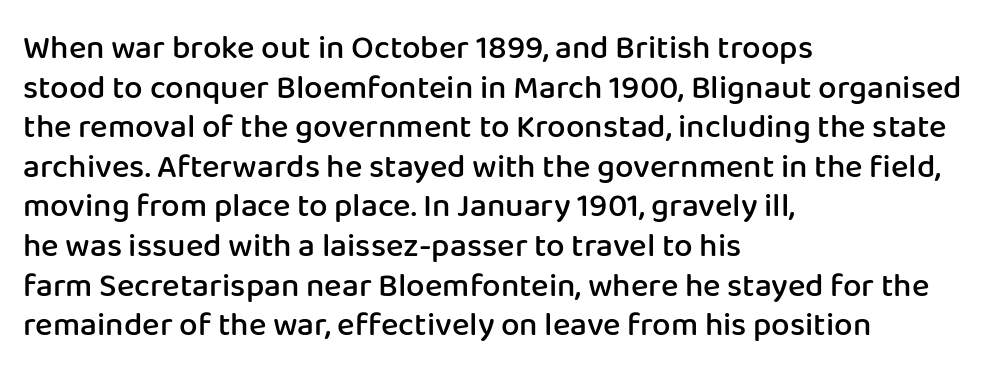
Q: Is the text bold? A: Semi-bold.
Q: Is the text italic (slanted)? A: No, it is upright.
Q: Is the typeface a serif or a sans-serif typeface? A: Sans-serif.
Q: Is the text underlined? A: No.
Q: How is the paragraph aligned? A: Left-aligned.
Q: Is the spacing between letters normal or unusually wide? A: Normal.
Q: Width (condensed, normal, or wide)? A: Normal.
Q: Stroke contrast? A: Low.
Q: x-height? A: Medium.
Q: Monospaced? A: No.
